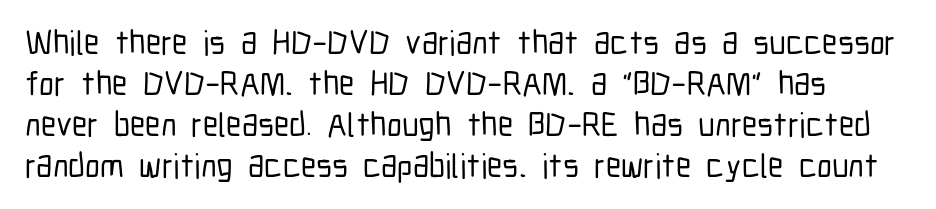
The letters advance in unequal steps, a hallmark of proportional type. Regarding serifs, this sample does without them. The space directly below the letters is spotless. Is the letter spacing exaggerated? No — it looks like the ordinary default.
